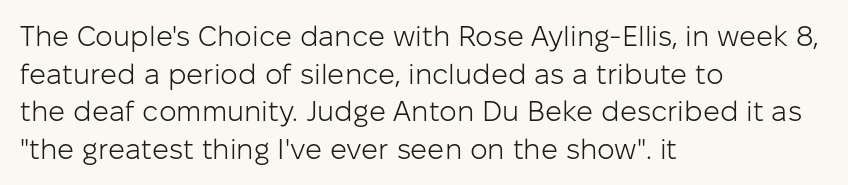
Is this a heavy cut? Hardly; it is regular or lighter. These lines sit exactly where default settings would place them. Look at the tracking — it's just the regular setting, nothing added. The ragged edge is on the right, which tells us the setting is flush left. Character widths vary here, with narrow letters taking less room than wide ones. Nope, not italic — everything's standing straight.
